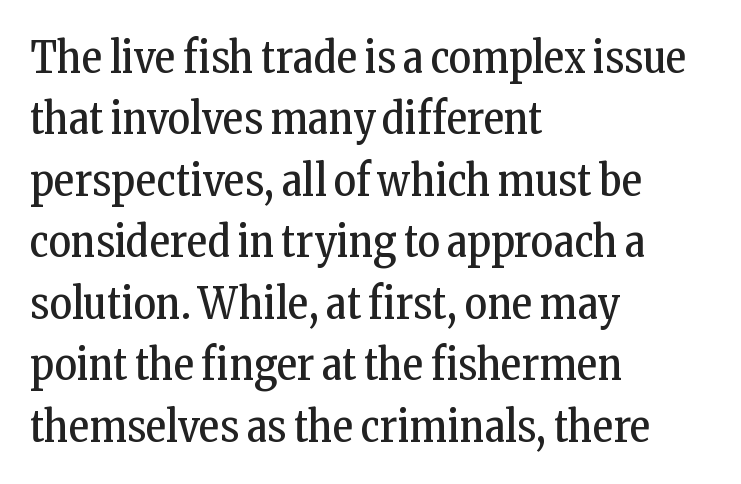
This sample uses plain, unmodified letter spacing. These lines are set flush left with a ragged right edge. Typographically, this falls in the serif category. Check under the words: just untouched page. A roman cut, with each character standing at attention. The space between consecutive lines is moderate.
